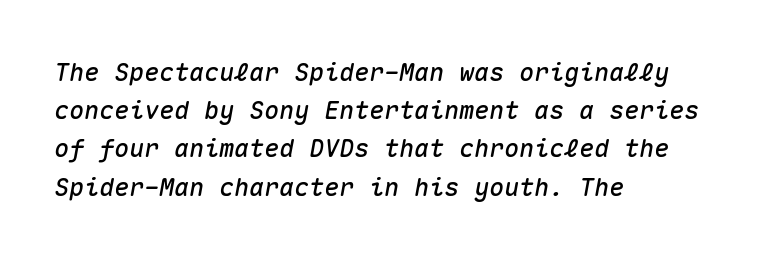
The rag falls on the right side of this text block. If you drew a line through each stem, it would be angled. Evenly set lines give the paragraph a standard silhouette. A bare baseline throughout the passage.
